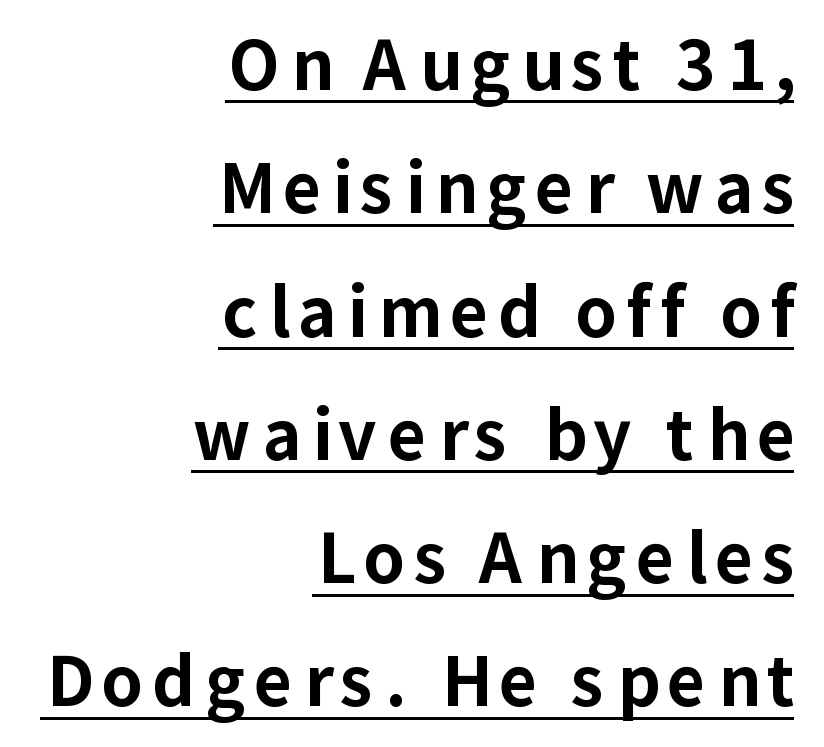
Horizontal alignment here is rightward, an uncommon choice for prose. Spacing verdict: proportional, widths tailored to each character. The face used here is a sans, in the tradition of grotesques and geometrics. The face used here appears with an underline applied. Does the weight exceed regular? Yes, all the way to bold.
